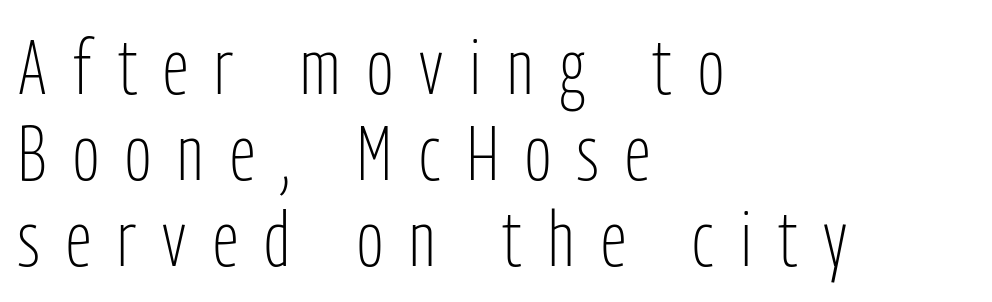
Q: Is the text bold? A: No.
Q: Is the text italic (slanted)? A: No, it is upright.
Q: Is the typeface a serif or a sans-serif typeface? A: Sans-serif.
Q: Is the text underlined? A: No.
Q: How is the paragraph aligned? A: Left-aligned.
Q: Is the spacing between letters normal or unusually wide? A: Unusually wide.
Q: Is the spacing between lines tight, normal or loose? A: Tight.
Q: Width (condensed, normal, or wide)? A: Condensed.
Q: Stroke contrast? A: Low.
Q: x-height? A: Medium.
Q: Monospaced? A: No.
